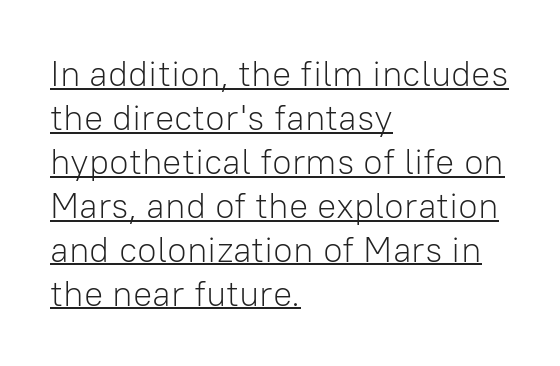
{"serif": "no", "italic": "no", "bold": "no", "weight": "light", "width": "normal", "stroke_contrast": "low", "x_height": "medium", "monospaced": "no", "underline": "yes", "align": "left", "line_spacing_ratio": 1.22, "letter_spacing": "normal", "letter_spacing_em": 0.0, "glyph_px": 36}
